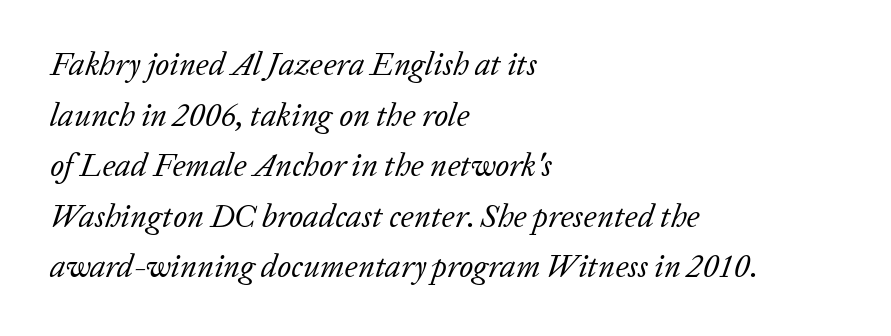
{"serif": "yes", "italic": "yes", "lean": "right", "slant_degrees": 20, "bold": "no", "weight": "regular", "width": "normal", "stroke_contrast": "low", "x_height": "medium", "monospaced": "no", "underline": "no", "align": "left", "line_spacing": "normal", "line_spacing_ratio": 1.58, "letter_spacing": "normal", "letter_spacing_em": 0.0, "glyph_px": 32}
